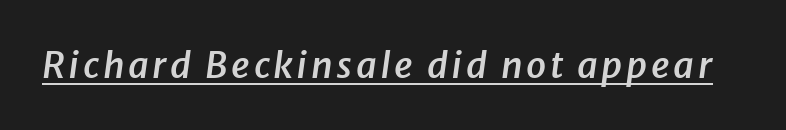
{"italic": "yes", "lean": "right", "slant_degrees": 8, "bold": "semi", "weight": "semibold", "width": "normal", "stroke_contrast": "low", "x_height": "medium", "monospaced": "no", "underline": "yes", "glyph_px": 36}
